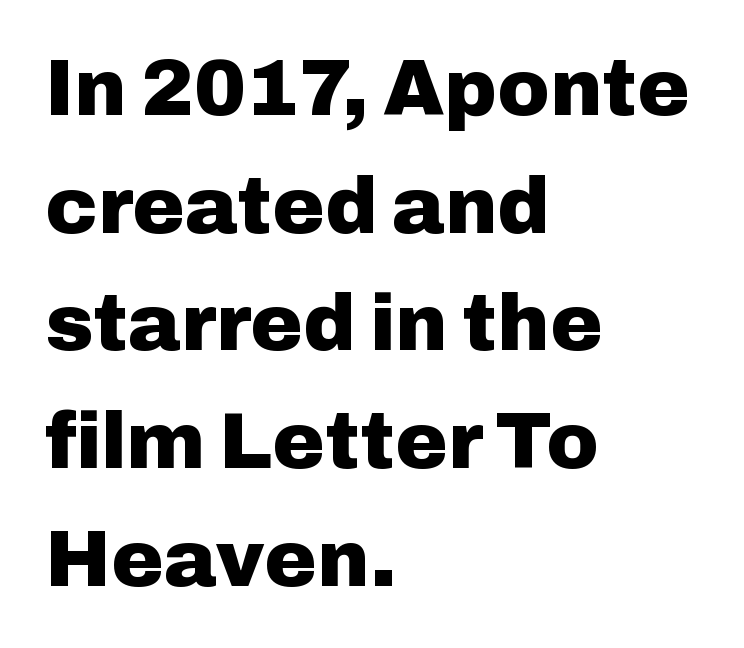
Q: Is the text bold? A: Yes.
Q: Is the text italic (slanted)? A: No, it is upright.
Q: Is the typeface a serif or a sans-serif typeface? A: Sans-serif.
Q: Is the text underlined? A: No.
Q: How is the paragraph aligned? A: Left-aligned.
Q: Is the spacing between letters normal or unusually wide? A: Normal.
Q: Is the spacing between lines tight, normal or loose? A: Normal.
Q: Width (condensed, normal, or wide)? A: Normal.
Q: Stroke contrast? A: Low.
Q: x-height? A: Medium.
Q: Monospaced? A: No.
